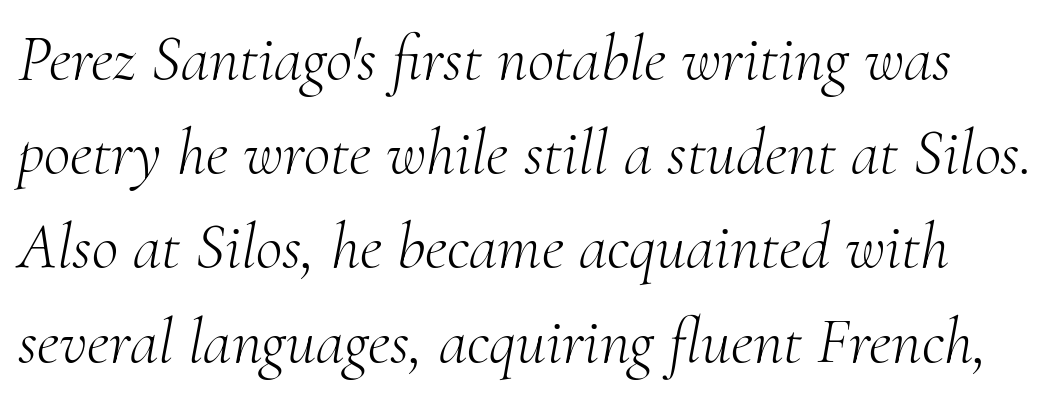
The image shows 65 px light serif type, italic (leaning right); set normal line spacing (1.45x), normal letter spacing, not underlined; medium stroke contrast and a small x-height.
